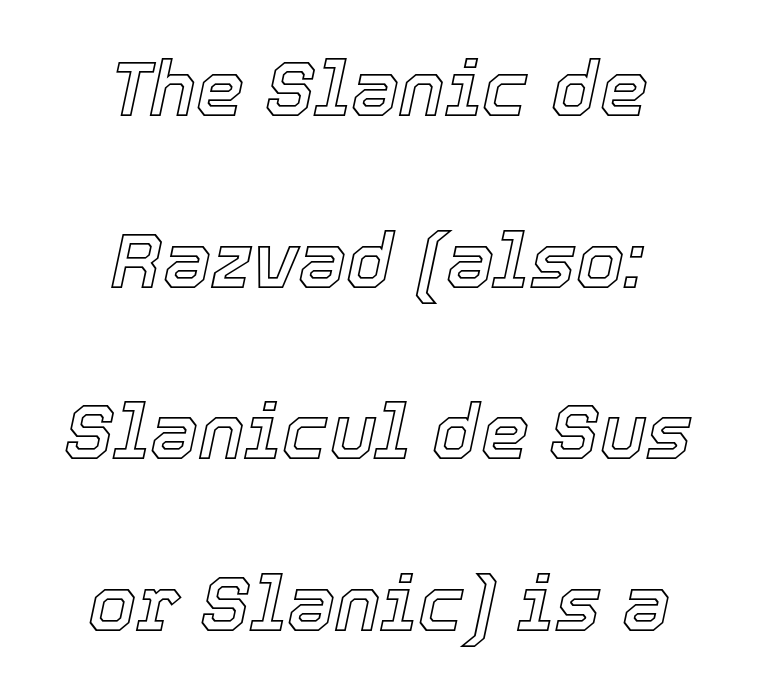
{"italic": "yes", "lean": "right", "slant_degrees": 12, "width": "normal", "x_height": "medium", "monospaced": "no", "underline": "no", "align": "center", "line_spacing": "loose", "line_spacing_ratio": 2.23, "letter_spacing": "normal", "letter_spacing_em": 0.0, "glyph_px": 77}
